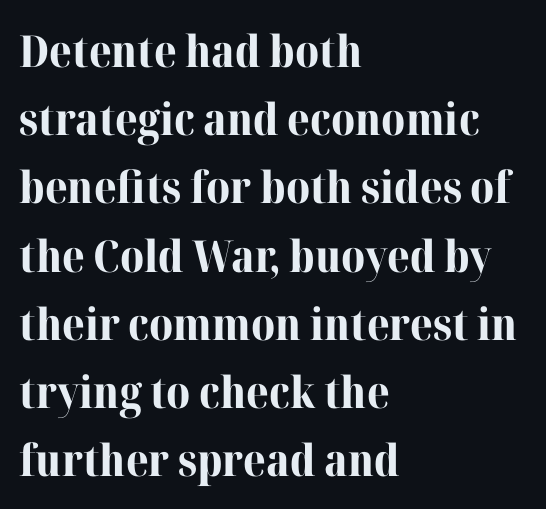
Q: Is the text bold? A: Yes.
Q: Is the text italic (slanted)? A: No, it is upright.
Q: Is the typeface a serif or a sans-serif typeface? A: Serif.
Q: Is the text underlined? A: No.
Q: How is the paragraph aligned? A: Left-aligned.
Q: Is the spacing between letters normal or unusually wide? A: Normal.
Q: Is the spacing between lines tight, normal or loose? A: Normal.
Q: Width (condensed, normal, or wide)? A: Normal.
Q: Stroke contrast? A: High.
Q: x-height? A: Medium.
Q: Monospaced? A: No.
